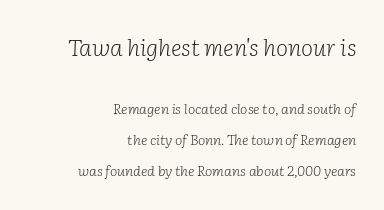
Default kerning and tracking; the words read as compact shapes. Rule under the text: the space is simply empty. Typeset ragged left — the right edge is the straight one. Here the first block reads like a headline and the second like body copy.
